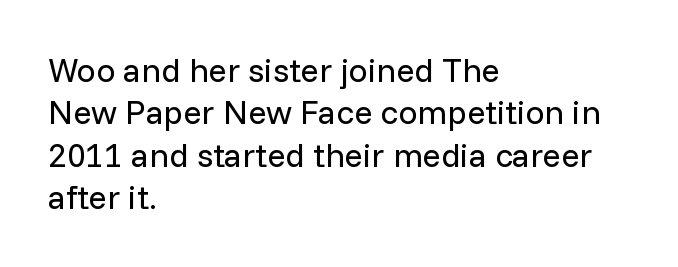
{"serif": "no", "italic": "no", "bold": "no", "weight": "regular", "width": "normal", "stroke_contrast": "low", "x_height": "medium", "monospaced": "no", "underline": "no", "align": "left", "line_spacing": "normal", "line_spacing_ratio": 1.25, "letter_spacing": "normal", "letter_spacing_em": 0.0, "glyph_px": 34}
